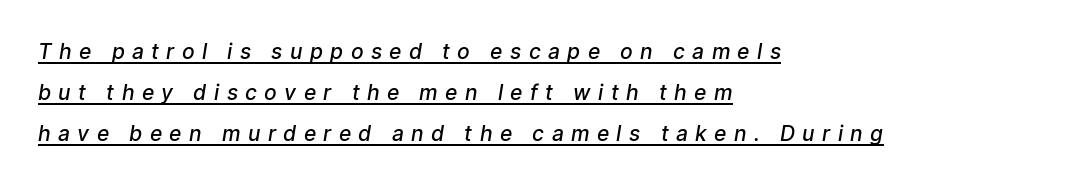
In terms of letterspacing, this is a distinctly airy, spread setting. Teacher's note: observe the even left margin — that is flush-left alignment. Notice the strokes are somewhat thickened but not fully heavy: this is a semibold. One glance says open: line gaps are wider than usual.
